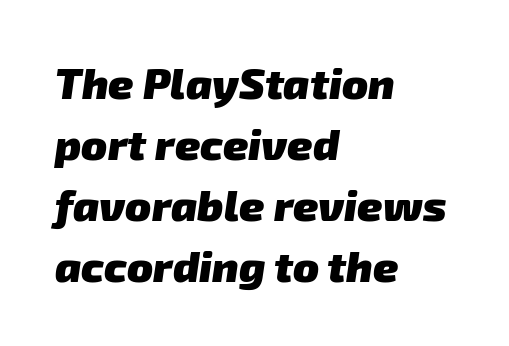
The glyphs are unaccompanied by any horizontal stroke below them. Font category for this specimen: sans-serif. Compared with a centered layout, this one pins lines to the left instead. Is this a fixed-width face? No — the glyphs have proportional, varying widths. Line spacing here is normal.
